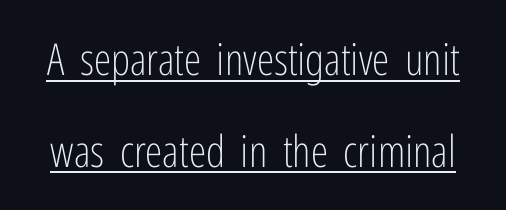
{"serif": "no", "italic": "no", "bold": "no", "weight": "light", "width": "condensed", "stroke_contrast": "low", "x_height": "medium", "monospaced": "no", "underline": "yes", "line_spacing": "loose", "line_spacing_ratio": 2.08, "letter_spacing": "normal", "letter_spacing_em": 0.0, "glyph_px": 44}
